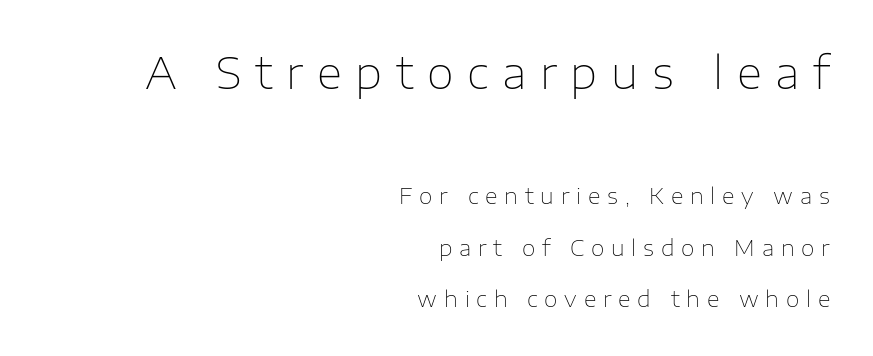
Q: Is the text bold? A: No.
Q: Is the text italic (slanted)? A: No, it is upright.
Q: Is the typeface a serif or a sans-serif typeface? A: Sans-serif.
Q: Is the text underlined? A: No.
Q: How is the paragraph aligned? A: Right-aligned.
Q: Is the spacing between letters normal or unusually wide? A: Unusually wide.
Q: Is the spacing between lines tight, normal or loose? A: Loose.
Q: Which block of text is set in a larger size, the first (top) or the second (bottom)? A: The first (top) one.
Q: Width (condensed, normal, or wide)? A: Normal.
Q: Stroke contrast? A: Low.
Q: x-height? A: Medium.
Q: Monospaced? A: No.
